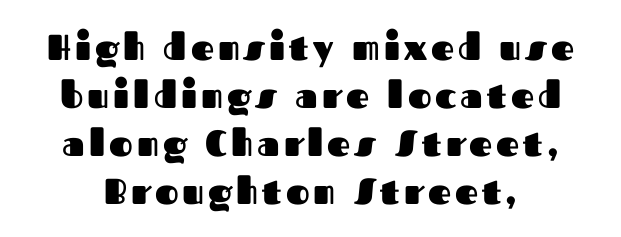
Weight: bold. Observe the absence of serifs on each vertical stroke in this sample. This sample uses an upright cut, with every glyph sitting square on the baseline. Any mark beneath the type? The region is blank.
